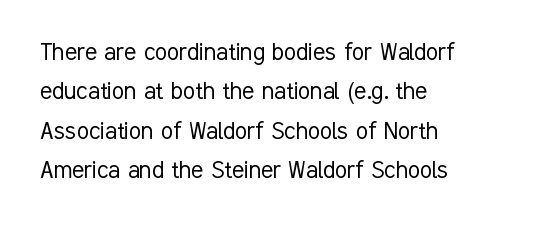
{"serif": "no", "italic": "no", "bold": "no", "weight": "light", "width": "condensed", "stroke_contrast": "low", "x_height": "medium", "monospaced": "no", "underline": "no", "align": "left", "line_spacing": "normal", "line_spacing_ratio": 1.41, "letter_spacing": "normal", "letter_spacing_em": 0.0, "glyph_px": 28}
